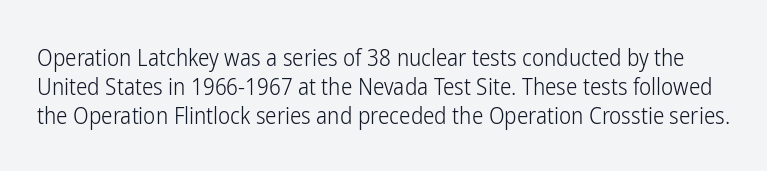
Q: Is the text bold? A: No.
Q: Is the text italic (slanted)? A: No, it is upright.
Q: Is the text underlined? A: No.
Q: Is the spacing between letters normal or unusually wide? A: Normal.
Q: Is the spacing between lines tight, normal or loose? A: Normal.
